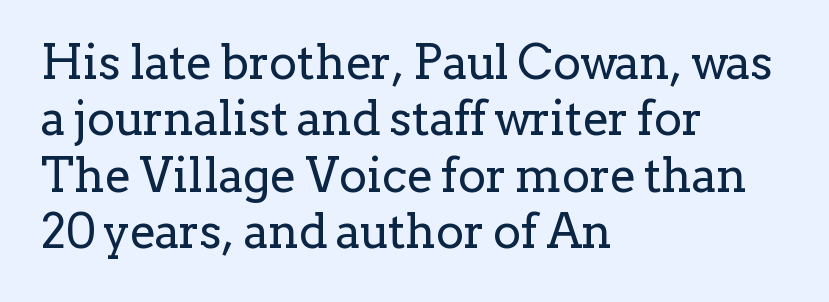
Observe the serifs anchoring each vertical stroke in this sample. Notice how the passage keeps a crisp vertical edge on the left only. No heavy texture on the line: the type isn't bold. The words here are not underlined. The letters stand straight up with perfectly vertical stems. The passage shown has conventional tracking throughout.
